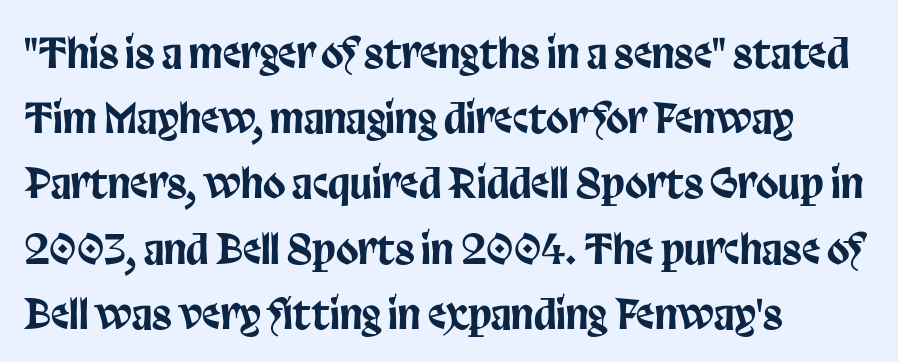
Each letter keeps its own natural width here, so spacing adapts to shape. Check the space under the baseline: it is left empty. The ragged edge is on the right, which tells us the setting is flush left. Vertical spacing — default.
